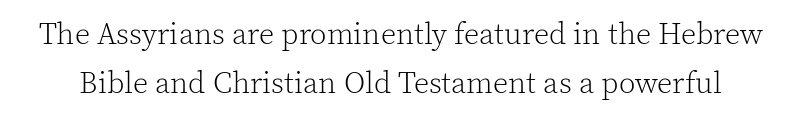
The image shows 30 px light serif type, upright; set normal line spacing (1.62x), normal letter spacing, not underlined; a medium x-height.
